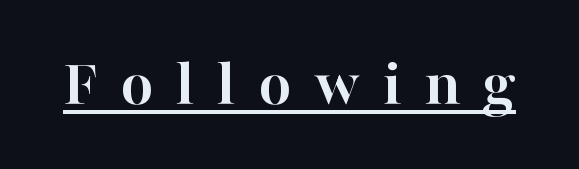
{"serif": "yes", "italic": "no", "bold": "yes", "weight": "semibold", "width": "normal", "stroke_contrast": "high", "x_height": "medium", "monospaced": "no", "underline": "yes", "letter_spacing": "wide", "letter_spacing_em": 0.33, "glyph_px": 68}
